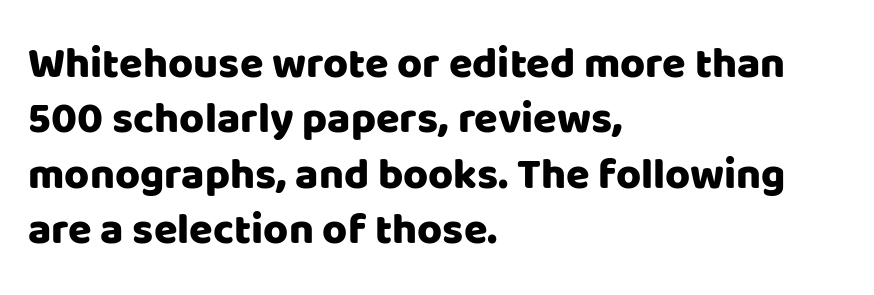
The image shows 43 px sans-serif type, upright; set left-aligned, normal line spacing (1.29x), normal letter spacing, not underlined; low stroke contrast and a large x-height.
